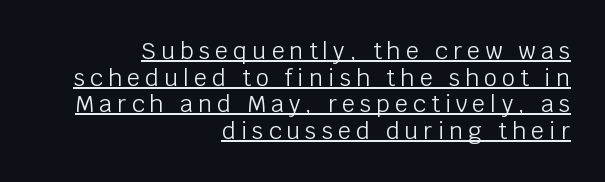
{"italic": "no", "bold": "no", "underline": "yes", "align": "right", "line_spacing_ratio": 1.16, "letter_spacing": "wide", "letter_spacing_em": 0.22, "glyph_px": 23}
